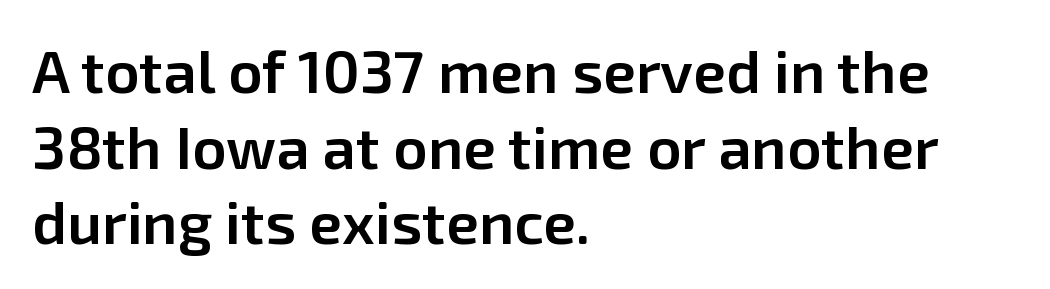
A roman cut, with each character standing at attention. The strip under each line holds only bare page. Serifs: no, the terminals of the letterforms are clean. Moderately thickened strokes mark this as semibold type.
